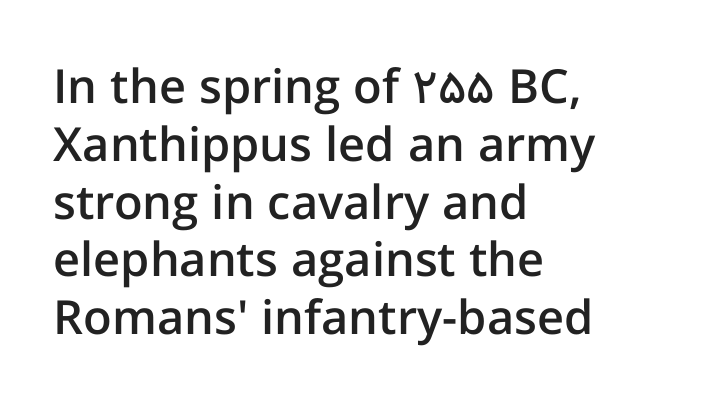
Q: Is the text bold? A: Semi-bold.
Q: Is the text italic (slanted)? A: No, it is upright.
Q: Is the typeface a serif or a sans-serif typeface? A: Sans-serif.
Q: Is the text underlined? A: No.
Q: How is the paragraph aligned? A: Left-aligned.
Q: Is the spacing between letters normal or unusually wide? A: Normal.
Q: Width (condensed, normal, or wide)? A: Normal.
Q: Stroke contrast? A: Low.
Q: x-height? A: Medium.
Q: Monospaced? A: No.
